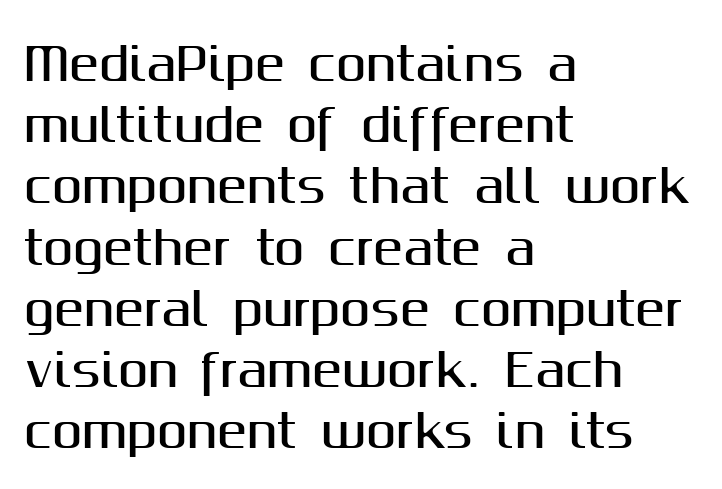
The image shows 45 px sans-serif type, upright; set left-aligned, normal line spacing (1.36x), normal letter spacing, not underlined; medium stroke contrast and a medium x-height.
